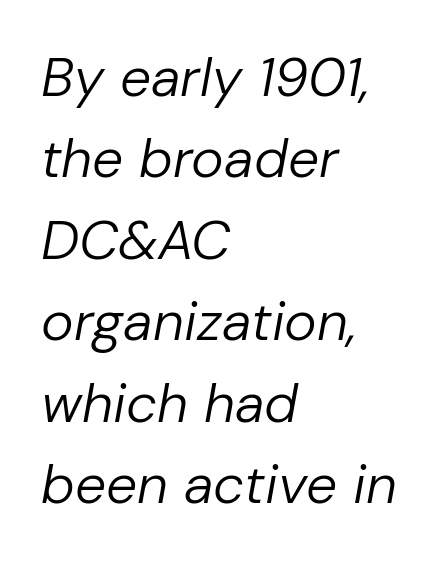
{"italic": "yes", "lean": "right", "slant_degrees": 10, "bold": "no", "weight": "regular", "width": "normal", "stroke_contrast": "low", "x_height": "medium", "monospaced": "no", "underline": "no", "align": "left", "line_spacing": "normal", "line_spacing_ratio": 1.48, "letter_spacing": "normal", "letter_spacing_em": 0.0, "glyph_px": 55}
